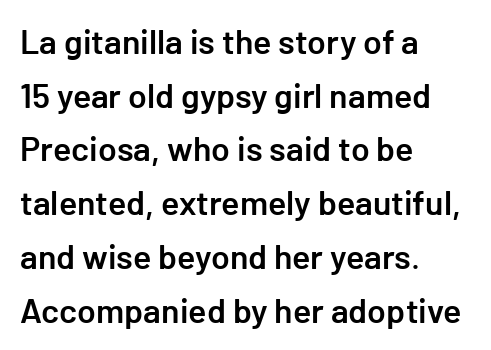
Q: Is the text bold? A: Semi-bold.
Q: Is the text italic (slanted)? A: No, it is upright.
Q: Is the typeface a serif or a sans-serif typeface? A: Sans-serif.
Q: Is the text underlined? A: No.
Q: How is the paragraph aligned? A: Left-aligned.
Q: Is the spacing between letters normal or unusually wide? A: Normal.
Q: Is the spacing between lines tight, normal or loose? A: Normal.
Q: Width (condensed, normal, or wide)? A: Normal.
Q: Stroke contrast? A: Low.
Q: x-height? A: Medium.
